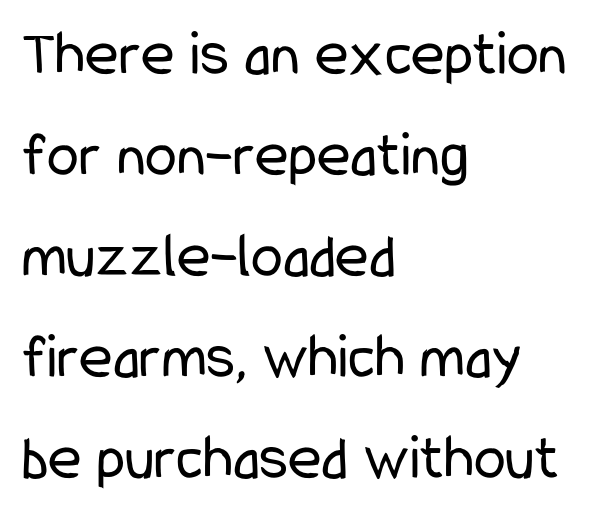
The image shows 64 px regular-weight, condensed sans-serif type, upright; set left-aligned, normal line spacing (1.58x), normal letter spacing, not underlined; low stroke contrast and a medium x-height.
